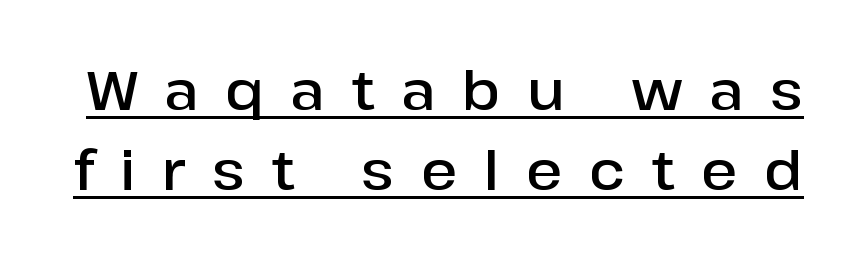
Q: Is the text bold? A: Semi-bold.
Q: Is the text italic (slanted)? A: No, it is upright.
Q: Is the typeface a serif or a sans-serif typeface? A: Sans-serif.
Q: Is the text underlined? A: Yes.
Q: Is the spacing between letters normal or unusually wide? A: Unusually wide.
Q: Is the spacing between lines tight, normal or loose? A: Normal.
Q: Width (condensed, normal, or wide)? A: Normal.
Q: Stroke contrast? A: Low.
Q: x-height? A: Medium.
Q: Monospaced? A: No.
